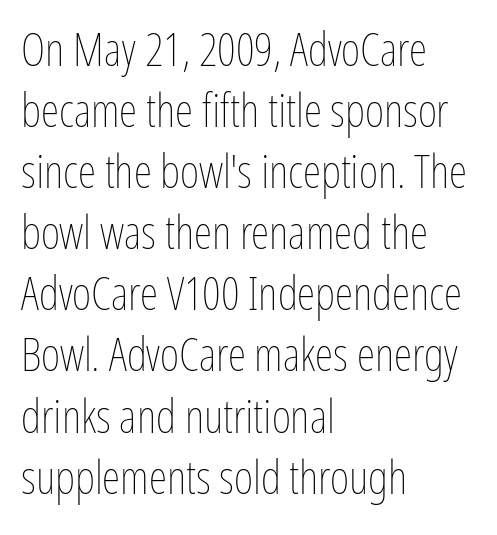
Do the letters lean? They stand straight. Letters have the restrained weight of plain body copy at most. Look at the tracking — it's just the regular setting, nothing added. The space between consecutive lines is moderate.
